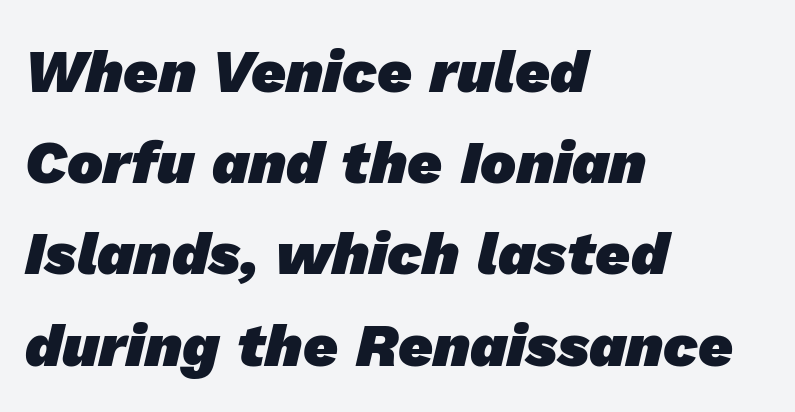
Q: Is the text bold? A: Yes.
Q: Is the typeface a serif or a sans-serif typeface? A: Sans-serif.
Q: Is the text underlined? A: No.
Q: How is the paragraph aligned? A: Left-aligned.
Q: Is the spacing between letters normal or unusually wide? A: Normal.
Q: Is the spacing between lines tight, normal or loose? A: Normal.
Q: Width (condensed, normal, or wide)? A: Normal.
Q: Stroke contrast? A: Low.
Q: x-height? A: Medium.
Q: Monospaced? A: No.
